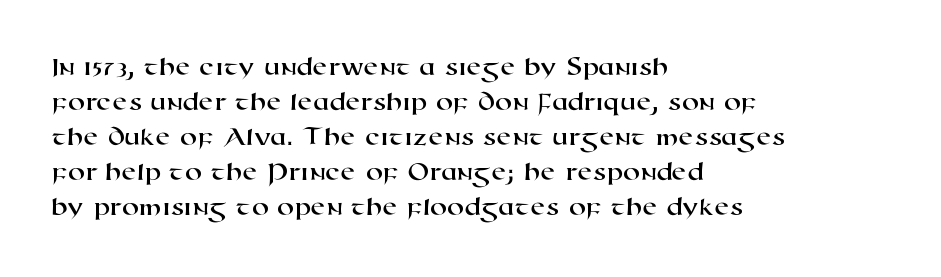
The ragged edge is on the right, which tells us the setting is flush left. Caption: standard tracking, unaltered. Each row of text sits above clean, open space. The passage shown stacks its lines at a standard gap.
